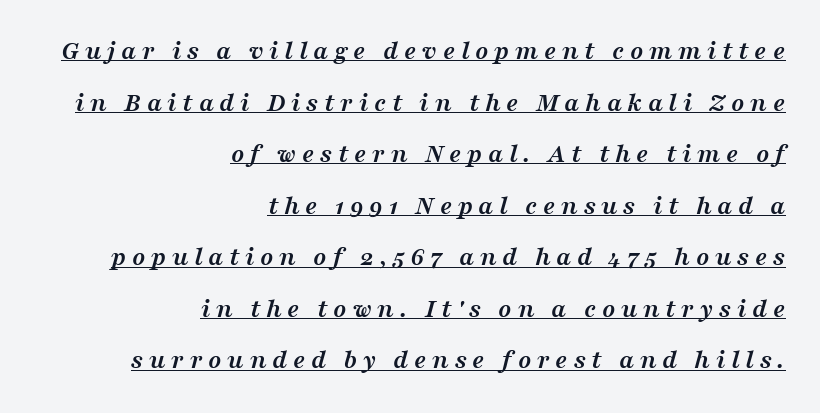
Q: Is the text bold? A: Yes.
Q: Is the text italic (slanted)? A: Yes, it leans right by about 16 degrees.
Q: Is the text underlined? A: Yes.
Q: How is the paragraph aligned? A: Right-aligned.
Q: Is the spacing between letters normal or unusually wide? A: Unusually wide.
Q: Is the spacing between lines tight, normal or loose? A: Loose.
